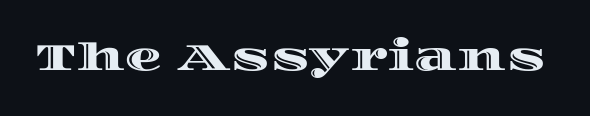
Short note: letters normally spaced. Looks like regular typesetting: each glyph gets only the width it needs. Vertical strokes here are truly vertical. Descenders are the only things crossing below the line.
